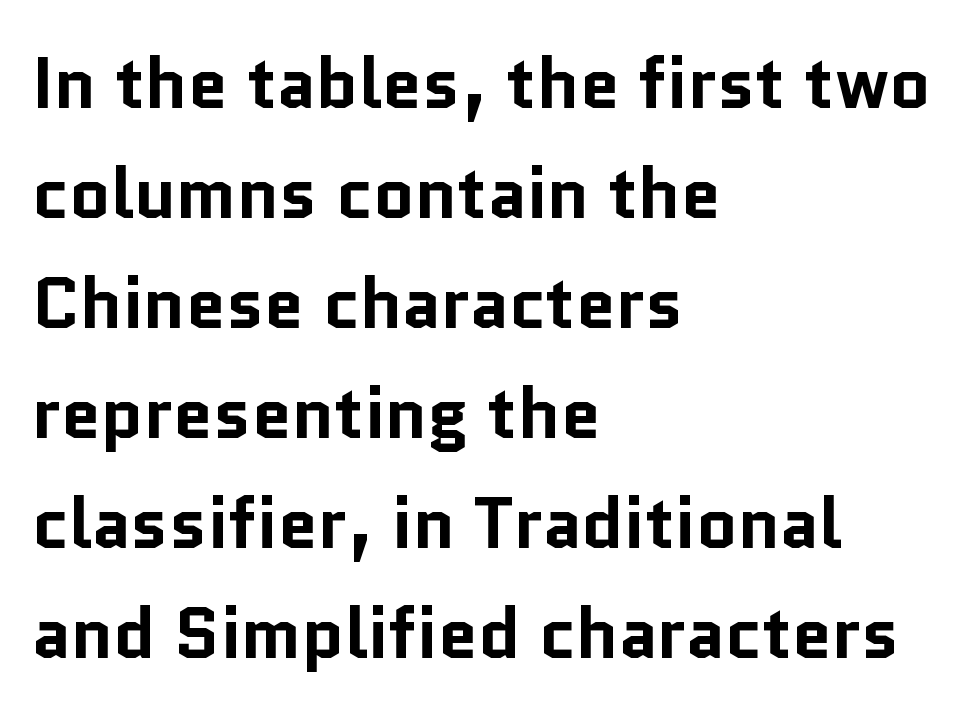
The image shows 71 px bold sans-serif type, upright; set left-aligned, normal line spacing (1.55x), normal letter spacing, not underlined; low stroke contrast and a medium x-height.
